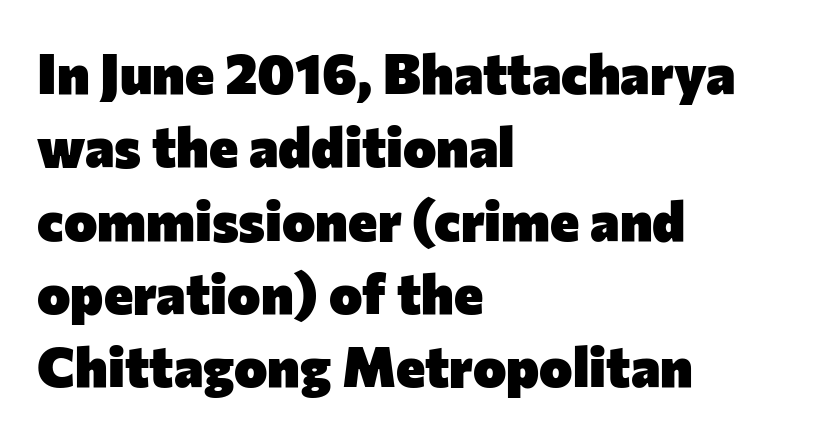
The space between consecutive lines is moderate. Each line starts at the same left margin while the right side varies. No italicization has been applied; the sample stays upright. The passage shown has conventional tracking throughout. Its strokes are broad and dark, the hallmark of bold type. Nothing sits at the stroke ends, so this counts as sans-serif.
